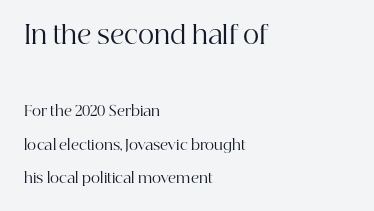
Q: Is the text bold? A: No.
Q: Is the text italic (slanted)? A: No, it is upright.
Q: Is the text underlined? A: No.
Q: How is the paragraph aligned? A: Left-aligned.
Q: Is the spacing between letters normal or unusually wide? A: Normal.
Q: Is the spacing between lines tight, normal or loose? A: Loose.
Q: Which block of text is set in a larger size, the first (top) or the second (bottom)? A: The first (top) one.
